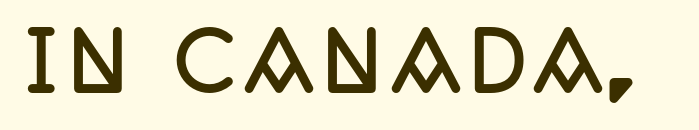
The image shows 77 px semibold, condensed serif type, upright; set not underlined; low stroke contrast and a large x-height.
